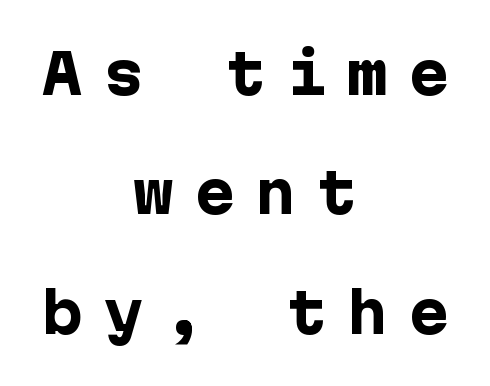
{"serif": "no", "italic": "no", "bold": "yes", "weight": "heavy", "width": "normal", "stroke_contrast": "low", "x_height": "medium", "underline": "no", "align": "center", "line_spacing": "loose", "line_spacing_ratio": 2.21, "letter_spacing": "wide", "letter_spacing_em": 0.38, "glyph_px": 54}
